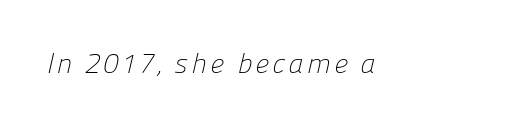
Is this a sans? Yes — the strokes have no serifs. On a weight scale, this lands at 450 or below. The space directly below the letters is spotless. Varying glyph widths throughout — classic text-font behaviour.
